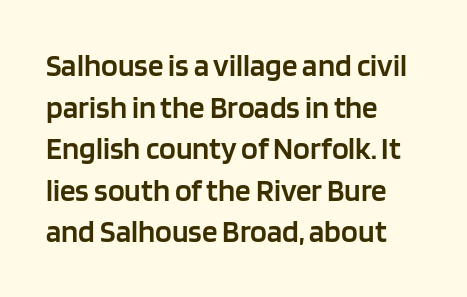
Q: Is the text bold? A: Semi-bold.
Q: Is the text italic (slanted)? A: No, it is upright.
Q: Is the typeface a serif or a sans-serif typeface? A: Sans-serif.
Q: Is the text underlined? A: No.
Q: How is the paragraph aligned? A: Left-aligned.
Q: Is the spacing between letters normal or unusually wide? A: Normal.
Q: Is the spacing between lines tight, normal or loose? A: Normal.
Q: Width (condensed, normal, or wide)? A: Normal.
Q: Stroke contrast? A: Low.
Q: x-height? A: Large.
Q: Monospaced? A: No.
